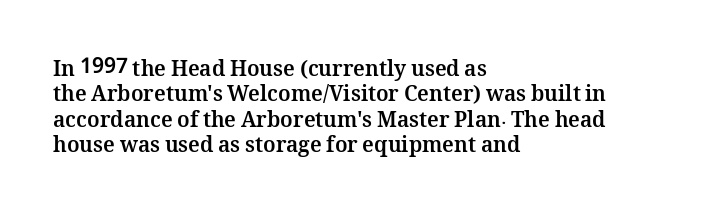
The gaps between neighbouring characters are ordinary and unremarkable. Heavy, bold letterforms. Posture: straight, roman, zero tilt. Caption: multi-line text, flush left, ragged right. Clear beneath every line of the passage.
